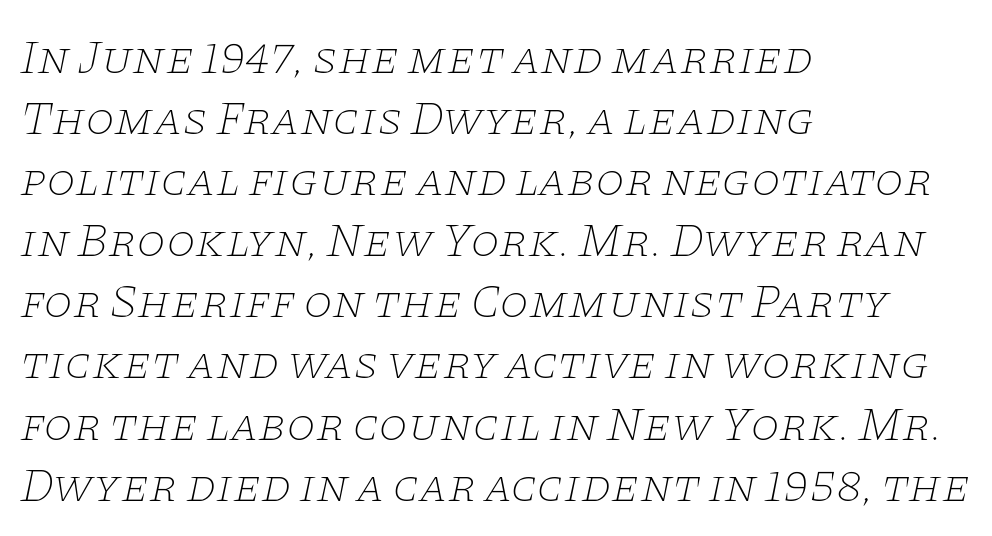
The image shows 47 px thin, wide serif type, italic (leaning right); set left-aligned, normal line spacing (1.3x), normal letter spacing, not underlined; low stroke contrast and a large x-height.
